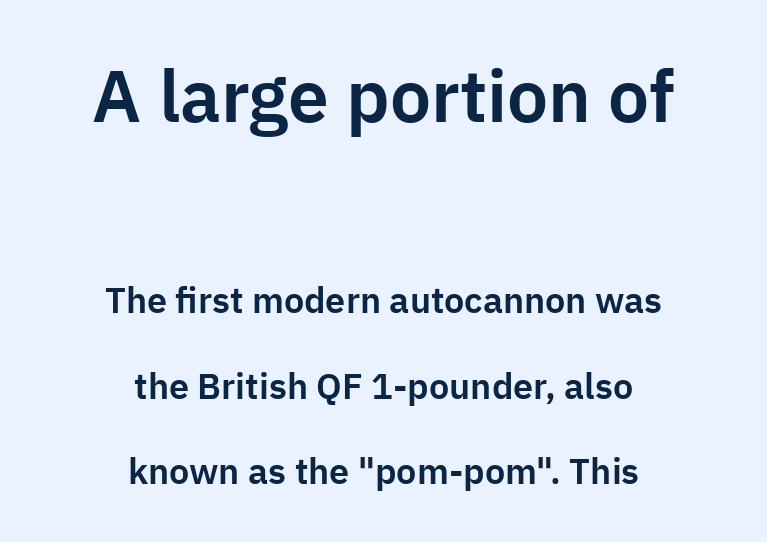
Successive baselines arrive slowly, with a big drop between each. When letters stand straight like this, we call the style roman or upright. The passage shown is not underscored anywhere. Character widths vary here, with narrow letters taking less room than wide ones.
